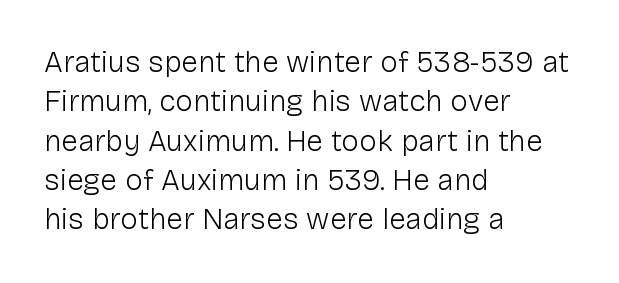
The image shows 30 px light sans-serif type, upright; set left-aligned, normal line spacing (1.31x), normal letter spacing, not underlined; low stroke contrast and a medium x-height.
